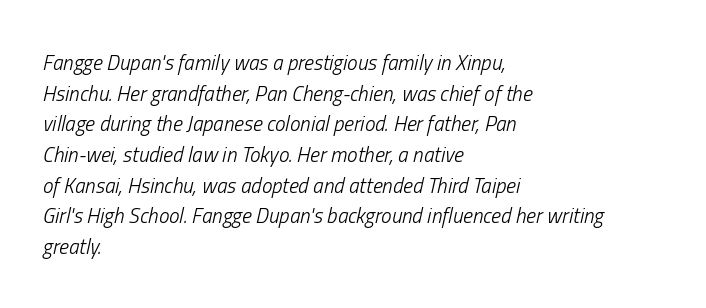
The glyphs are unaccompanied by any horizontal stroke below them. Notice how the passage keeps a crisp vertical edge on the left only. Letters have the restrained weight of plain body copy at most. Does extra space separate the letters? No, they use regular spacing.
